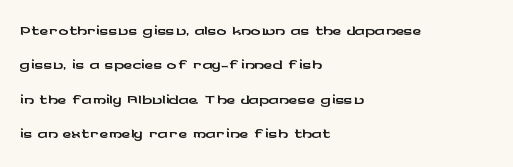
Q: Is the text italic (slanted)? A: No, it is upright.
Q: Is the text underlined? A: No.
Q: How is the paragraph aligned? A: Left-aligned.
Q: Is the spacing between letters normal or unusually wide? A: Normal.
Q: Is the spacing between lines tight, normal or loose? A: Normal.
